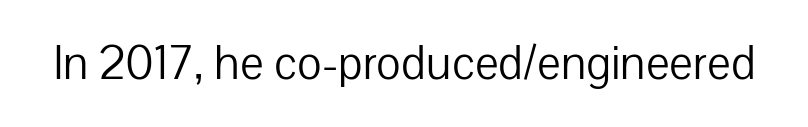
The image shows 50 px light sans-serif type, upright; set normal letter spacing, not underlined; low stroke contrast and a medium x-height.
